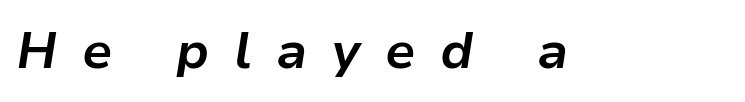
{"italic": "yes", "lean": "right", "slant_degrees": 9, "bold": "yes", "weight": "bold", "width": "normal", "stroke_contrast": "low", "x_height": "medium", "monospaced": "no", "underline": "no", "letter_spacing": "wide", "letter_spacing_em": 0.48, "glyph_px": 51}
